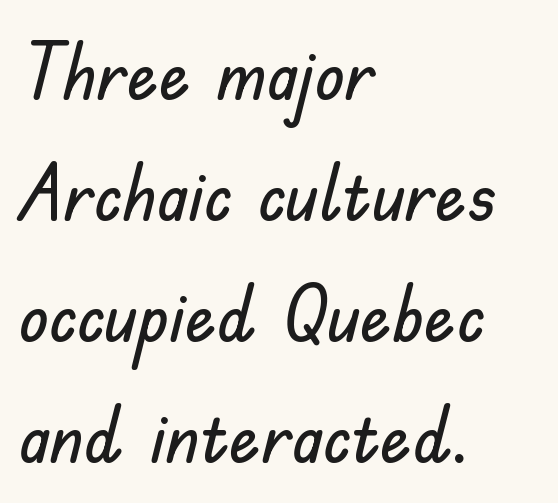
{"serif": "no", "width": "normal", "stroke_contrast": "low", "x_height": "small", "monospaced": "no", "underline": "no", "align": "left", "line_spacing": "normal", "line_spacing_ratio": 1.55, "letter_spacing": "normal", "letter_spacing_em": 0.0, "glyph_px": 78}
